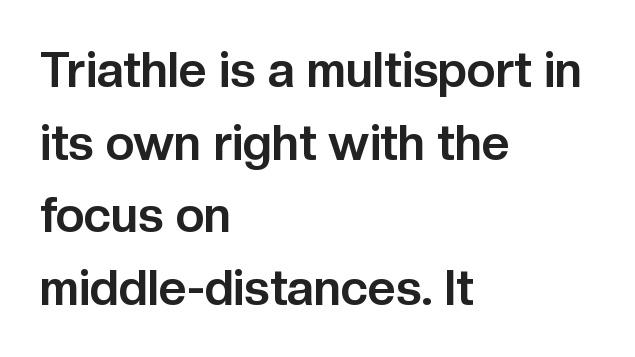
{"serif": "no", "italic": "no", "bold": "yes", "weight": "bold", "width": "normal", "stroke_contrast": "low", "x_height": "medium", "monospaced": "no", "underline": "no", "align": "left", "line_spacing": "normal", "line_spacing_ratio": 1.48, "letter_spacing": "normal", "letter_spacing_em": 0.0, "glyph_px": 49}
